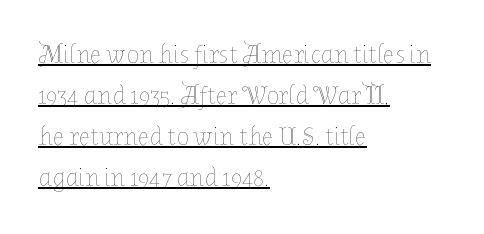
The image shows 26 px text type, upright; set left-aligned, normal line spacing (1.58x), normal letter spacing, underlined.
